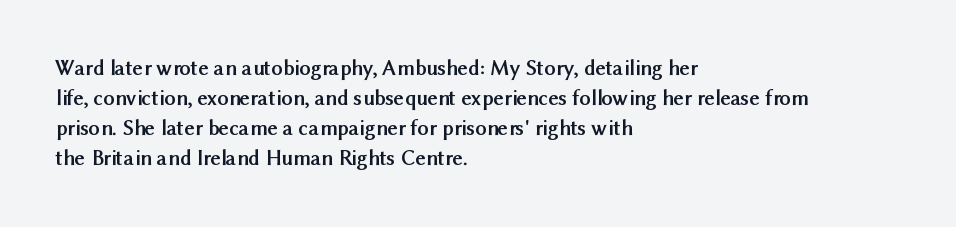
{"italic": "no", "bold": "yes", "underline": "no", "align": "left", "line_spacing": "normal", "line_spacing_ratio": 1.36, "letter_spacing": "normal", "letter_spacing_em": 0.0, "glyph_px": 22}
